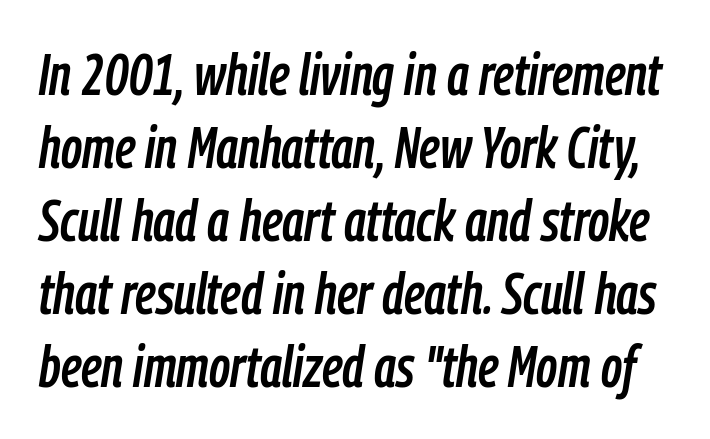
Every character sits at an angle, as italics do. This rendering features lettering with no underline. Tracking here is standard; glyphs follow each other at the usual distance. Normally led — the rows are evenly, conventionally spaced. Varying glyph widths throughout — classic text-font behaviour.
